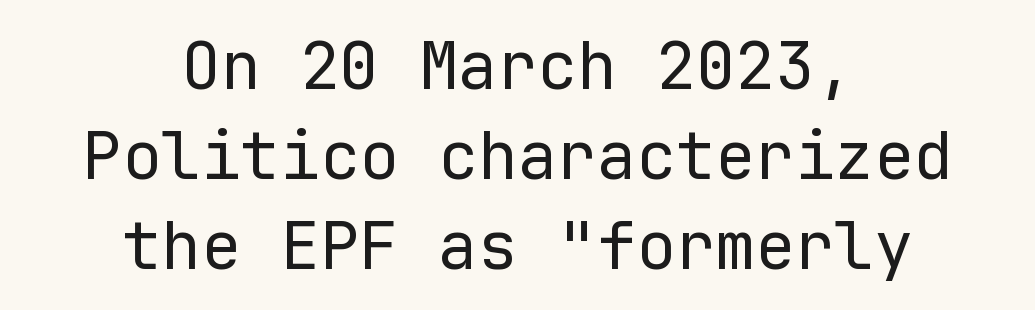
The image shows 66 px regular-weight sans-serif type, upright, monospaced; set centered, normal line spacing (1.36x), normal letter spacing, not underlined; low stroke contrast and a medium x-height.
